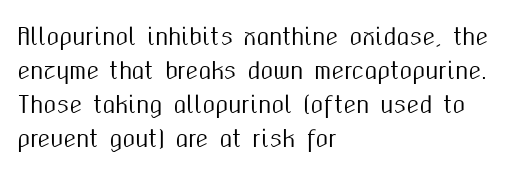
The image shows 23 px text type, upright; set left-aligned, normal line spacing (1.48x), normal letter spacing, not underlined.
